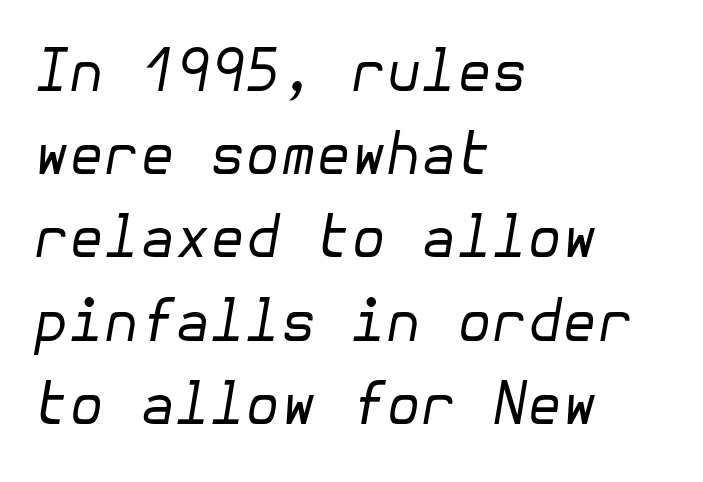
{"italic": "yes", "lean": "right", "slant_degrees": 10, "bold": "no", "weight": "regular", "width": "normal", "stroke_contrast": "low", "x_height": "medium", "underline": "no", "align": "left", "line_spacing": "normal", "line_spacing_ratio": 1.46, "letter_spacing": "normal", "letter_spacing_em": 0.0, "glyph_px": 57}
